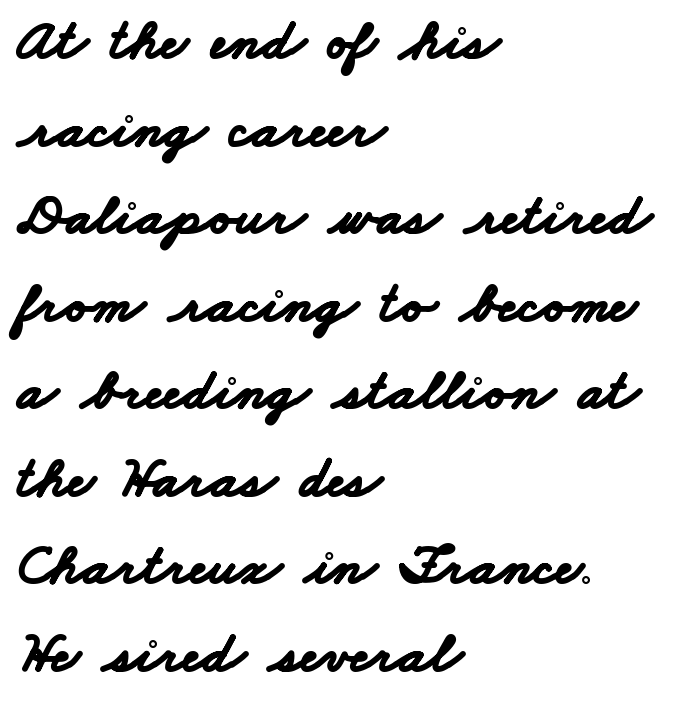
Q: Is the text bold? A: Yes.
Q: Is the typeface a serif or a sans-serif typeface? A: Sans-serif.
Q: Is the text underlined? A: No.
Q: How is the paragraph aligned? A: Left-aligned.
Q: Is the spacing between letters normal or unusually wide? A: Normal.
Q: Is the spacing between lines tight, normal or loose? A: Normal.
Q: Width (condensed, normal, or wide)? A: Wide.
Q: Stroke contrast? A: Low.
Q: x-height? A: Small.
Q: Monospaced? A: No.
